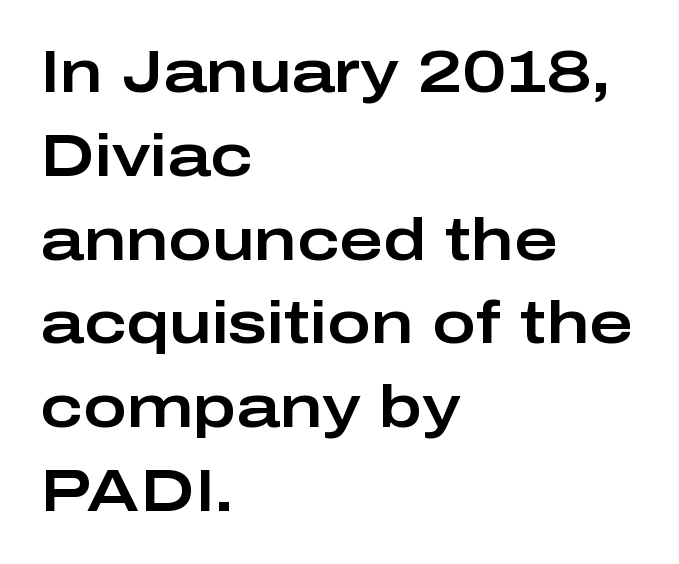
The image shows 59 px wide sans-serif type, upright; set left-aligned, normal line spacing (1.42x), normal letter spacing, not underlined; low stroke contrast and a medium x-height.
